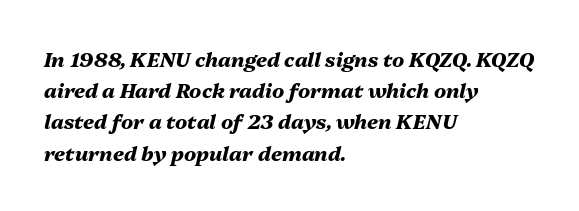
I'd describe the lettering as bold — thick and assertive. Slanted lettering throughout. Which margin do the lines hug? The left one — the right edge is uneven. The leading is moderate, giving the passage an even texture. The specimen omits any rule beneath the text block's lines.
